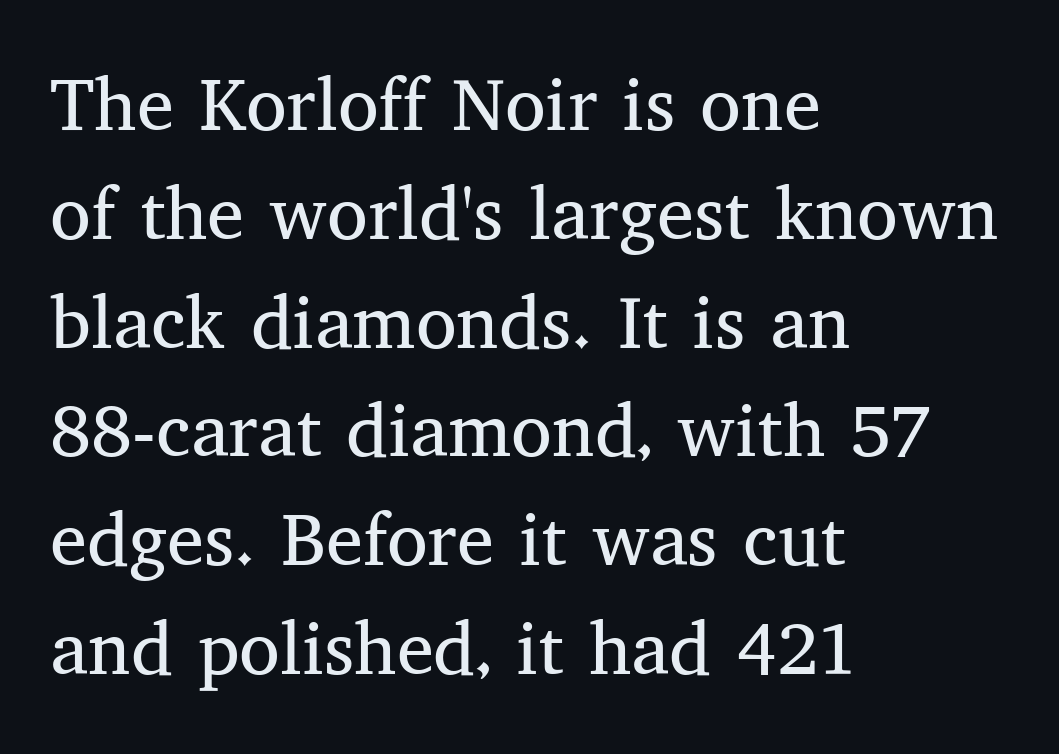
Think of a printed novel: that variable character pitch is what you see here. The font family rendered here belongs to the serif group. The typesetter chose a ragged-right arrangement here. The foot of each line stays bare and open. Successive baselines arrive at the customary interval.
